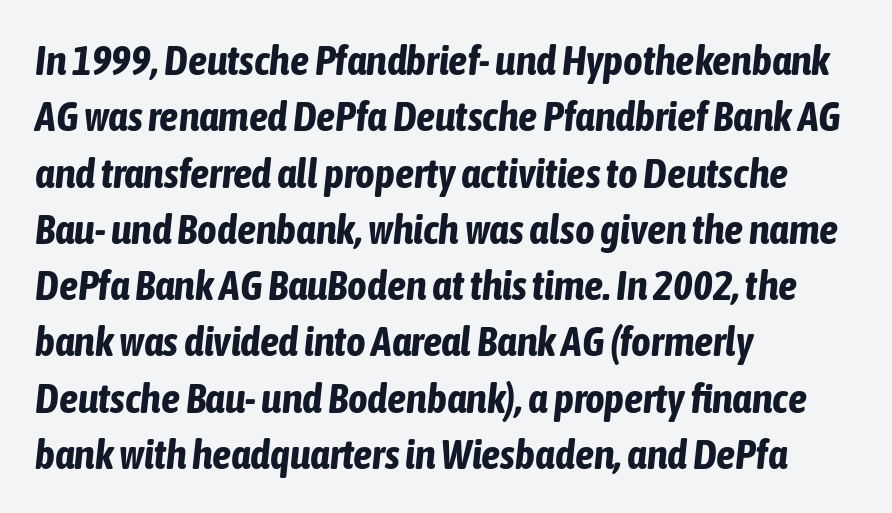
The horizontal fit of the characters is conventional and even. Descender tails drop into unmarked territory. The passage shown is emphatically bold. Students, observe: this is what conventionally led text looks like. There's an unmistakable incline to the writing here.
